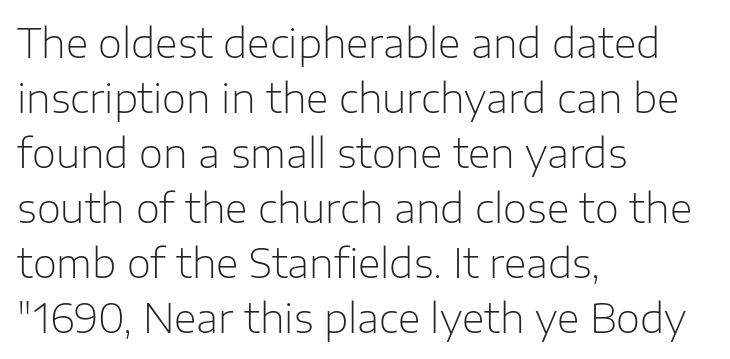
No extra ink here — the face is not bold. Visually the block forms a straight wall on the left and a jagged coastline on the right. The block of text has a typical density, with ordinary space between rows. The face used here is proportionally spaced, like ordinary book or web type.
